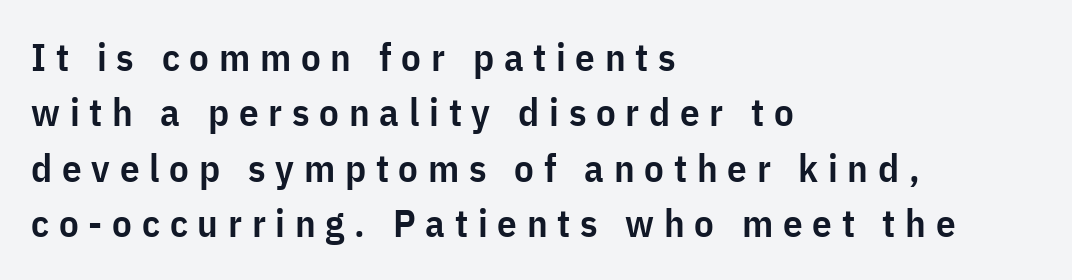
The image shows 39 px semibold, condensed sans-serif type, upright; set left-aligned, normal line spacing (1.42x), unusually wide letter spacing (+0.25 em), not underlined; low stroke contrast and a medium x-height.
